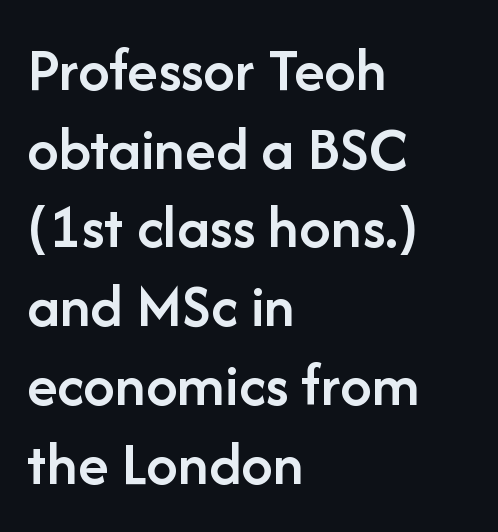
{"serif": "no", "italic": "no", "bold": "semi", "weight": "semibold", "width": "normal", "stroke_contrast": "low", "x_height": "medium", "monospaced": "no", "underline": "no", "align": "left", "line_spacing": "normal", "line_spacing_ratio": 1.25, "letter_spacing": "normal", "letter_spacing_em": 0.0, "glyph_px": 63}
